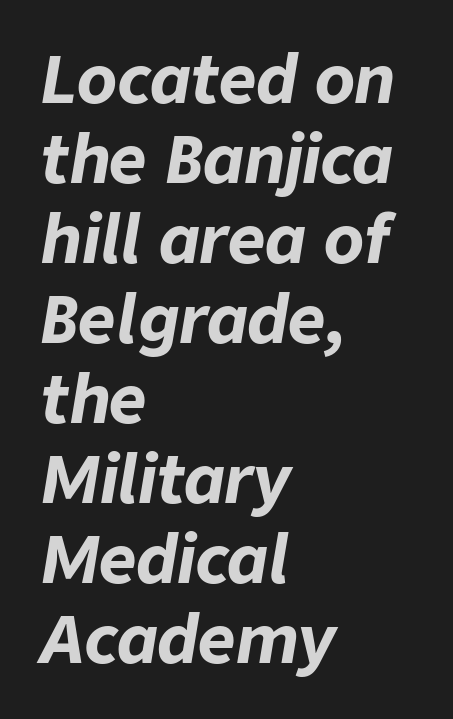
{"italic": "yes", "lean": "right", "slant_degrees": 9, "bold": "yes", "weight": "bold", "width": "normal", "stroke_contrast": "low", "x_height": "medium", "monospaced": "no", "underline": "no", "align": "left", "line_spacing_ratio": 1.23, "letter_spacing": "normal", "letter_spacing_em": 0.0, "glyph_px": 65}
